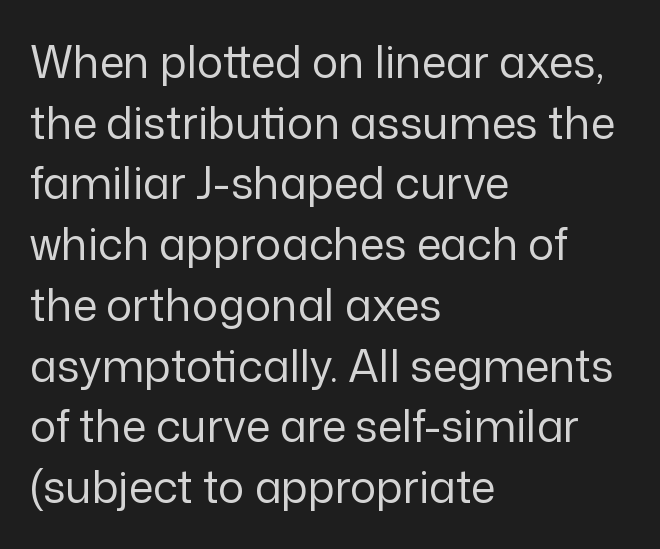
{"serif": "no", "italic": "no", "bold": "no", "weight": "regular", "width": "normal", "stroke_contrast": "low", "x_height": "medium", "monospaced": "no", "underline": "no", "align": "left", "line_spacing": "normal", "line_spacing_ratio": 1.38, "letter_spacing": "normal", "letter_spacing_em": 0.0, "glyph_px": 44}
